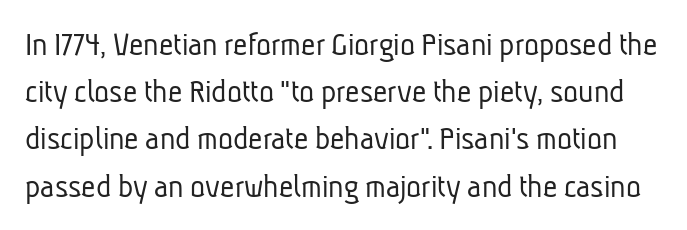
Q: Is the text bold? A: No.
Q: Is the typeface a serif or a sans-serif typeface? A: Sans-serif.
Q: Is the text underlined? A: No.
Q: Is the spacing between letters normal or unusually wide? A: Normal.
Q: Is the spacing between lines tight, normal or loose? A: Normal.
Q: Width (condensed, normal, or wide)? A: Condensed.
Q: Stroke contrast? A: Low.
Q: x-height? A: Medium.
Q: Monospaced? A: No.
